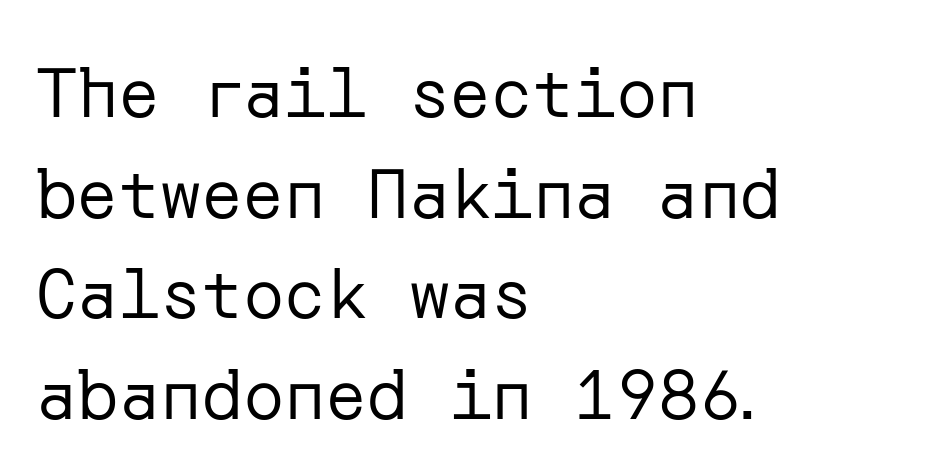
The image shows 69 px regular-weight sans-serif type, upright; set left-aligned, normal line spacing (1.46x), normal letter spacing, not underlined; low stroke contrast and a medium x-height.
